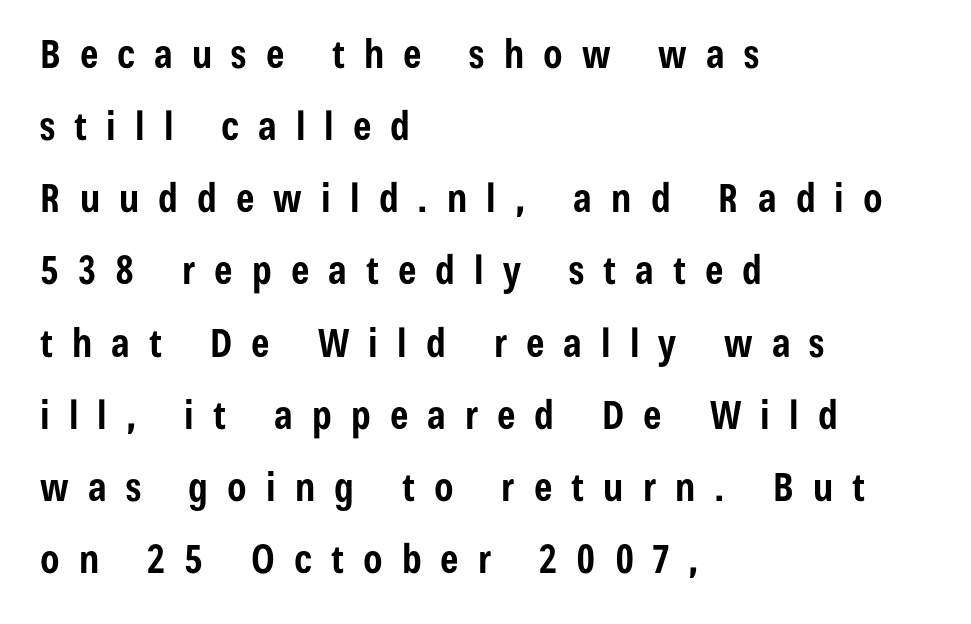
{"serif": "no", "italic": "no", "bold": "yes", "weight": "bold", "width": "condensed", "stroke_contrast": "low", "x_height": "medium", "monospaced": "no", "underline": "no", "align": "left", "line_spacing_ratio": 1.85, "letter_spacing": "wide", "letter_spacing_em": 0.49, "glyph_px": 39}
